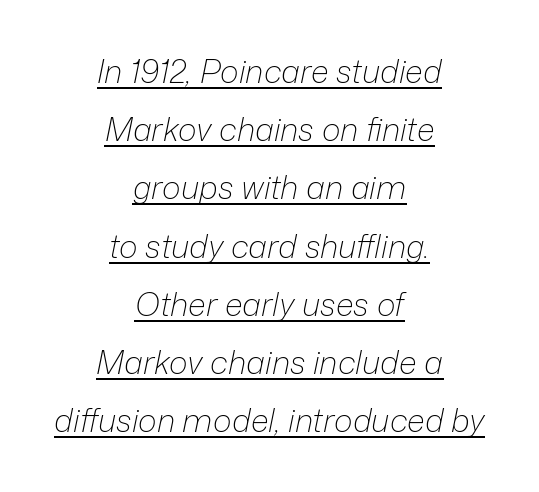
The image shows 32 px light type, italic (leaning right); set centered, line spacing 1.82x, normal letter spacing, underlined; low stroke contrast and a medium x-height.
